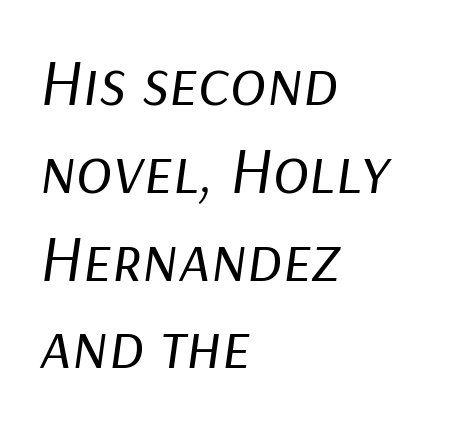
A clean baseline with only descenders dipping below it. Stroke mass is kept to a normal reading level or below. Compared with a centered layout, this one pins lines to the left instead. Between one letter and the next there's only the usual sliver of space. You could not count columns in this text — the font is proportionally spaced. Vertically, the passage feels balanced, rows spaced as you'd expect.
